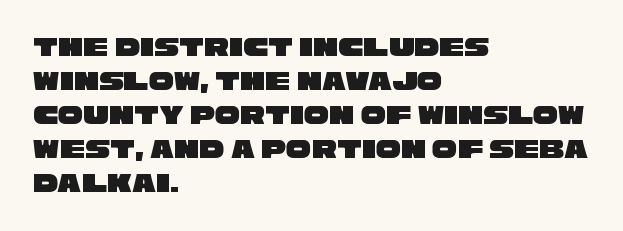
The image shows 28 px wide sans-serif type; set left-aligned, line spacing 1.21x, normal letter spacing, not underlined; low stroke contrast and a large x-height.
